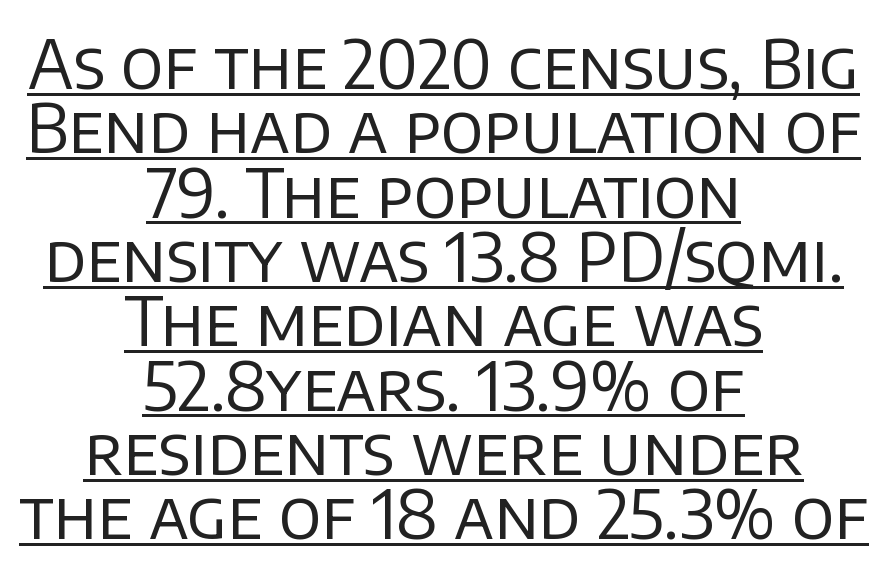
Q: Is the text bold? A: No.
Q: Is the text italic (slanted)? A: No, it is upright.
Q: Is the typeface a serif or a sans-serif typeface? A: Sans-serif.
Q: Is the text underlined? A: Yes.
Q: How is the paragraph aligned? A: Centered.
Q: Is the spacing between letters normal or unusually wide? A: Normal.
Q: Is the spacing between lines tight, normal or loose? A: Tight.
Q: Width (condensed, normal, or wide)? A: Normal.
Q: Stroke contrast? A: Low.
Q: x-height? A: Large.
Q: Monospaced? A: No.
